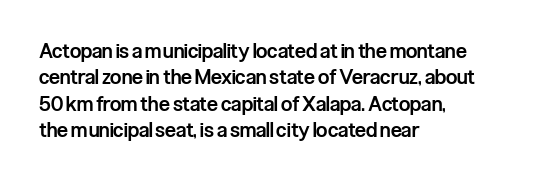
Q: Is the text bold? A: Semi-bold.
Q: Is the text italic (slanted)? A: No, it is upright.
Q: Is the text underlined? A: No.
Q: How is the paragraph aligned? A: Left-aligned.
Q: Is the spacing between letters normal or unusually wide? A: Normal.
Q: Is the spacing between lines tight, normal or loose? A: Normal.
